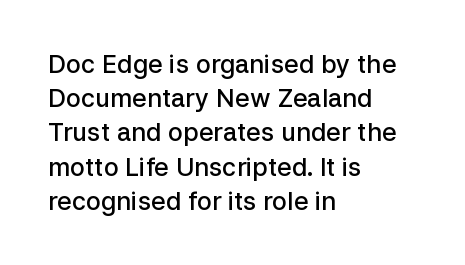
Q: Is the text bold? A: Semi-bold.
Q: Is the text italic (slanted)? A: No, it is upright.
Q: Is the text underlined? A: No.
Q: How is the paragraph aligned? A: Left-aligned.
Q: Is the spacing between letters normal or unusually wide? A: Normal.
Q: Is the spacing between lines tight, normal or loose? A: Normal.
